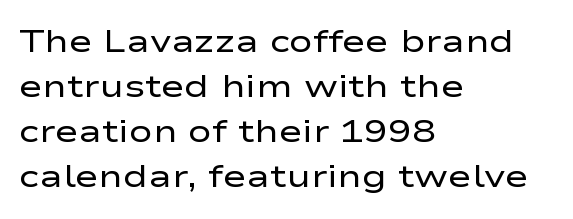
Q: Is the text bold? A: No.
Q: Is the text italic (slanted)? A: No, it is upright.
Q: Is the typeface a serif or a sans-serif typeface? A: Sans-serif.
Q: Is the text underlined? A: No.
Q: How is the paragraph aligned? A: Left-aligned.
Q: Is the spacing between letters normal or unusually wide? A: Normal.
Q: Is the spacing between lines tight, normal or loose? A: Normal.
Q: Width (condensed, normal, or wide)? A: Wide.
Q: Stroke contrast? A: Low.
Q: x-height? A: Medium.
Q: Monospaced? A: No.
